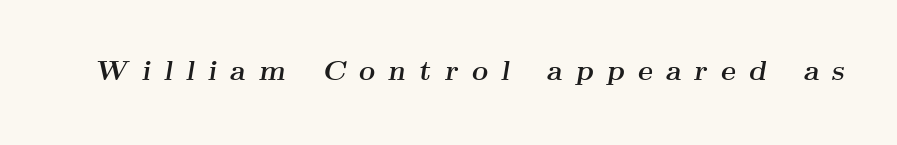
The image shows 28 px semibold, wide serif type, italic (leaning right); set unusually wide letter spacing (+0.47 em), not underlined; medium stroke contrast and a small x-height.
